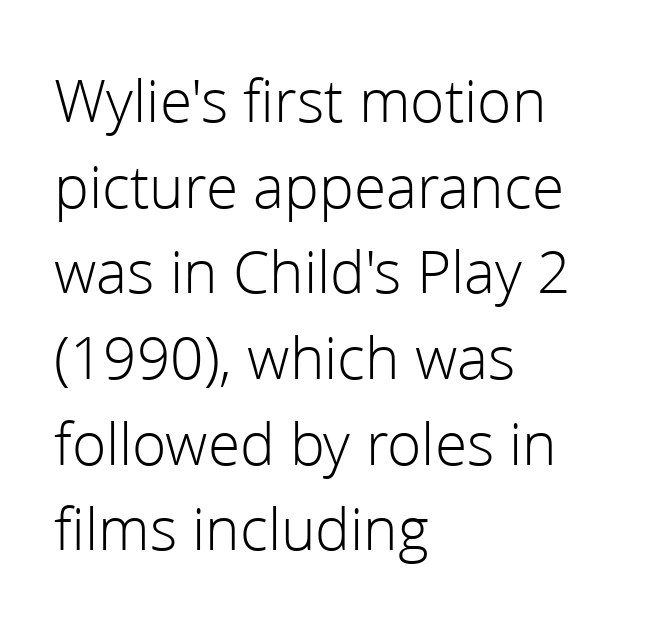
{"serif": "no", "italic": "no", "bold": "no", "weight": "light", "width": "normal", "stroke_contrast": "low", "x_height": "medium", "monospaced": "no", "underline": "no", "align": "left", "line_spacing": "normal", "line_spacing_ratio": 1.36, "letter_spacing": "normal", "letter_spacing_em": 0.0, "glyph_px": 63}
